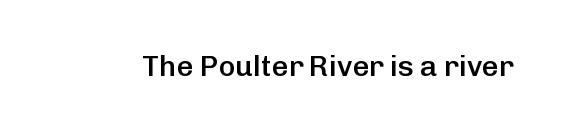
Q: Is the text bold? A: Semi-bold.
Q: Is the text italic (slanted)? A: No, it is upright.
Q: Is the typeface a serif or a sans-serif typeface? A: Sans-serif.
Q: Is the text underlined? A: No.
Q: Is the spacing between letters normal or unusually wide? A: Normal.
Q: Width (condensed, normal, or wide)? A: Normal.
Q: Stroke contrast? A: Low.
Q: x-height? A: Medium.
Q: Monospaced? A: No.
